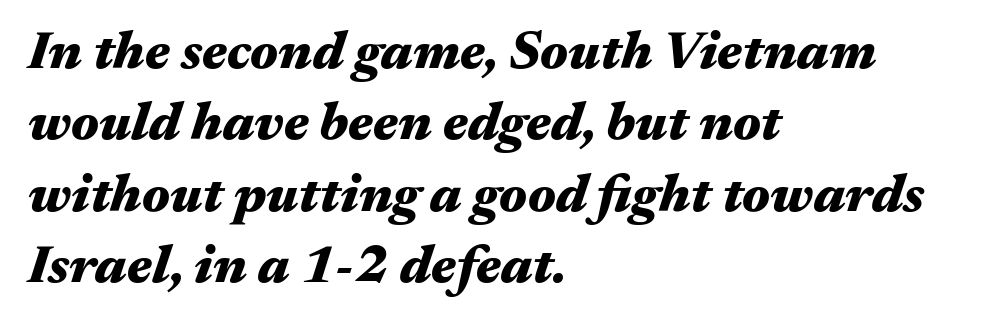
{"italic": "yes", "lean": "right", "slant_degrees": 17, "bold": "yes", "weight": "heavy", "width": "wide", "stroke_contrast": "medium", "x_height": "medium", "monospaced": "no", "underline": "no", "align": "left", "line_spacing": "normal", "line_spacing_ratio": 1.32, "letter_spacing": "normal", "letter_spacing_em": 0.0, "glyph_px": 54}
